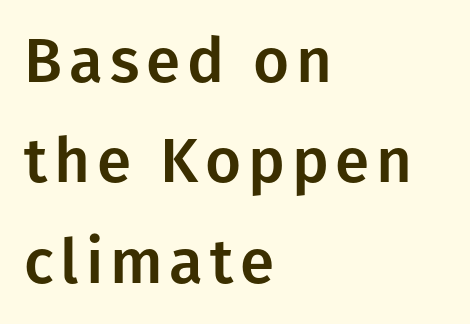
The image shows 62 px sans-serif type, upright; set left-aligned, normal line spacing (1.62x), not underlined; low stroke contrast and a medium x-height.
